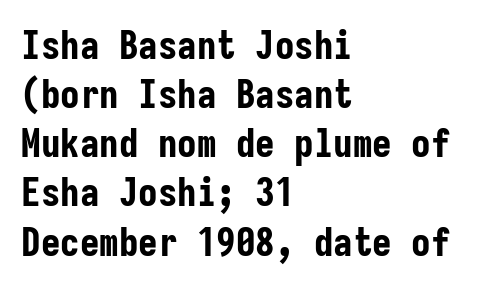
The image shows 39 px bold, condensed sans-serif type, upright, monospaced; set left-aligned, normal line spacing (1.26x), normal letter spacing, not underlined; low stroke contrast and a medium x-height.
